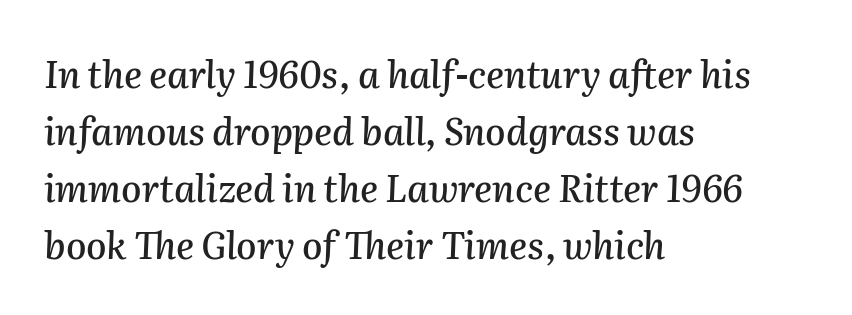
The image shows 37 px text type, italic (leaning right); set left-aligned, normal line spacing (1.54x), normal letter spacing, not underlined; medium stroke contrast and a medium x-height.
